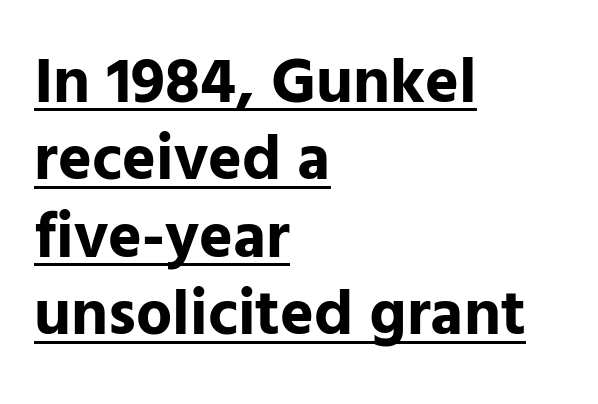
Does a line run under the words? Yes, clearly. Do the letters lean? They stand straight. Does extra space separate the letters? No, they use regular spacing. Serif or sans? Sans — the stroke terminals are bare.
